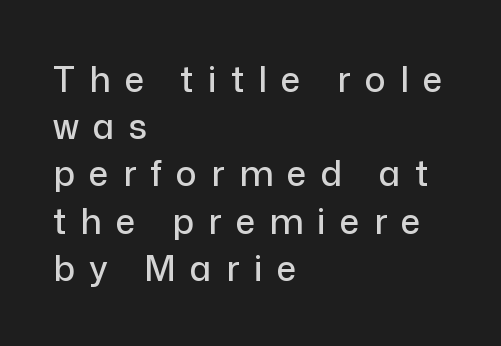
{"serif": "no", "italic": "no", "width": "normal", "stroke_contrast": "low", "x_height": "medium", "monospaced": "no", "underline": "no", "align": "left", "line_spacing": "normal", "line_spacing_ratio": 1.35, "letter_spacing": "wide", "letter_spacing_em": 0.41, "glyph_px": 35}
